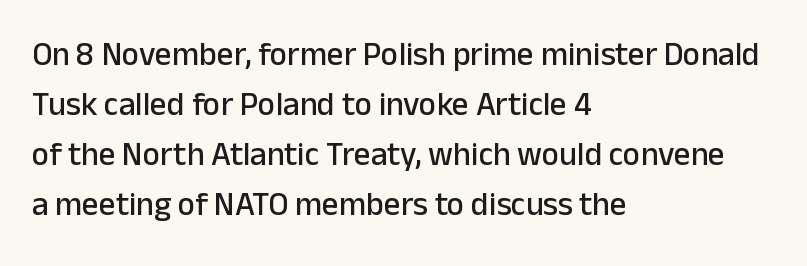
{"serif": "no", "italic": "no", "width": "normal", "stroke_contrast": "low", "x_height": "medium", "monospaced": "no", "underline": "no", "align": "left", "line_spacing": "normal", "line_spacing_ratio": 1.52, "letter_spacing": "normal", "letter_spacing_em": 0.0, "glyph_px": 33}
